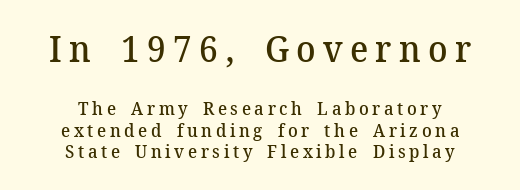
Weight check: semibold — heavier than regular, not quite bold. You can tell it's not italic because the verticals are truly vertical. Does the bottom block carry the larger type? No, the top block does. A bare baseline throughout the passage.
